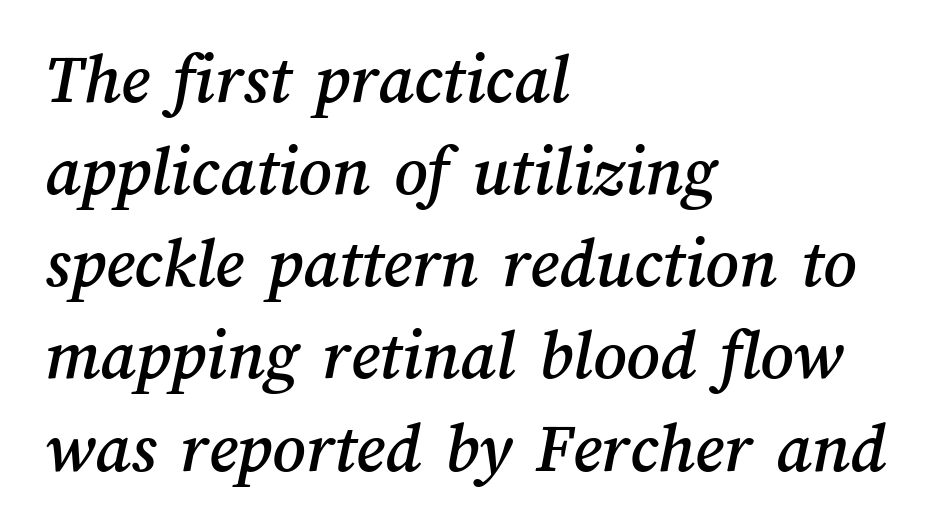
Leftover space on each line is placed entirely after the last word. Underlining? Definitely not there. The passage shown has conventional tracking throughout. Think of a printed novel: that variable character pitch is what you see here. What's the leading like? Ordinary, nothing unusual.
